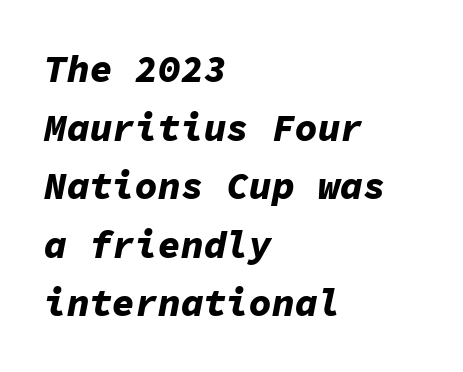
Is the letter spacing exaggerated? No — it looks like the ordinary default. The space beneath each line is pristine and unruled. Spacing verdict: monospaced, one width for all characters. Reading down the block, your eye returns to a fixed left position each line. This is heavy type, rendered in bold. This sample uses an oblique cut, with every glyph tilted off the vertical.
